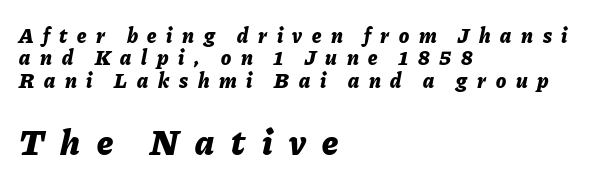
The image shows 36 px bold type, italic (leaning right); set left-aligned, tight line spacing (1.06x), unusually wide letter spacing (+0.46 em), not underlined; the second (bottom) block is 1.71x larger; low stroke contrast and a medium x-height.
